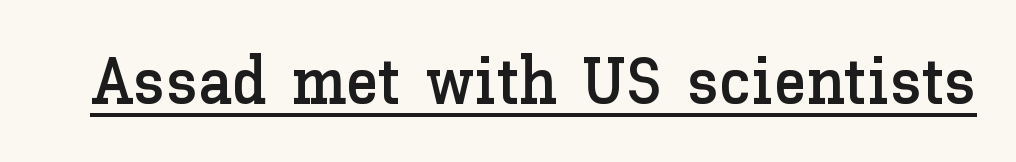
Q: Is the text italic (slanted)? A: No, it is upright.
Q: Is the text underlined? A: Yes.
Q: Is the spacing between letters normal or unusually wide? A: Normal.
Q: Width (condensed, normal, or wide)? A: Normal.
Q: Stroke contrast? A: Low.
Q: x-height? A: Medium.
Q: Monospaced? A: No.
